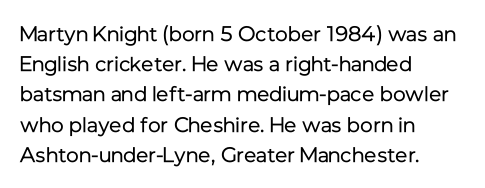
{"italic": "no", "bold": "no", "underline": "no", "align": "left", "line_spacing": "normal", "line_spacing_ratio": 1.44, "letter_spacing": "normal", "letter_spacing_em": 0.0, "glyph_px": 21}
